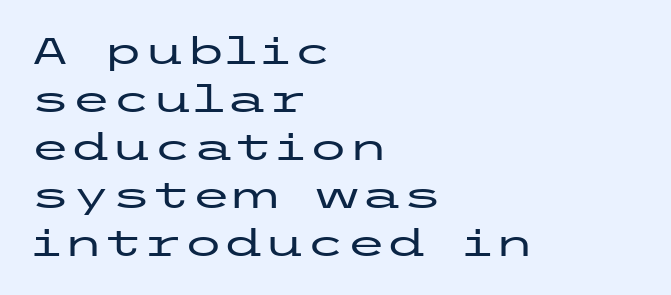
The image shows 37 px wide sans-serif type, upright; set left-aligned, normal line spacing (1.3x), normal letter spacing, not underlined; low stroke contrast and a medium x-height.
